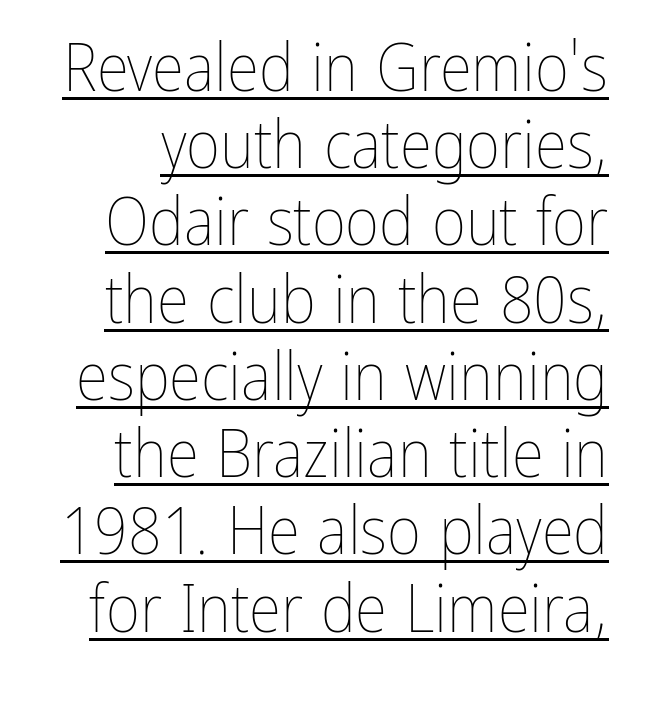
{"italic": "no", "bold": "no", "weight": "thin", "width": "condensed", "stroke_contrast": "low", "x_height": "medium", "monospaced": "no", "underline": "yes", "line_spacing_ratio": 1.17, "letter_spacing": "normal", "letter_spacing_em": 0.0, "glyph_px": 66}
